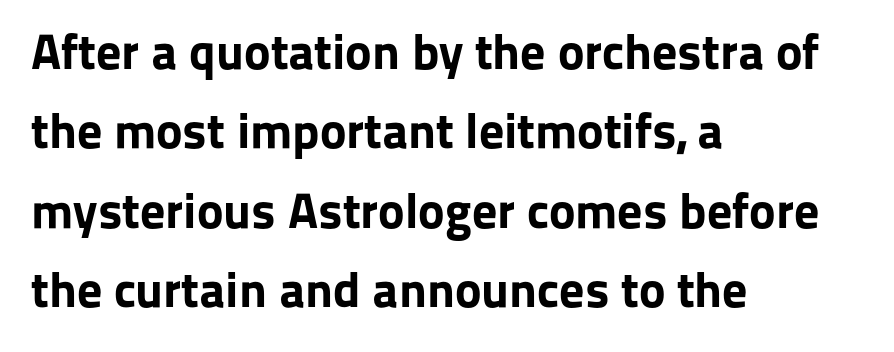
Q: Is the text bold? A: Yes.
Q: Is the text italic (slanted)? A: No, it is upright.
Q: Is the typeface a serif or a sans-serif typeface? A: Sans-serif.
Q: Is the text underlined? A: No.
Q: How is the paragraph aligned? A: Left-aligned.
Q: Is the spacing between letters normal or unusually wide? A: Normal.
Q: Is the spacing between lines tight, normal or loose? A: Normal.
Q: Width (condensed, normal, or wide)? A: Normal.
Q: Stroke contrast? A: Low.
Q: x-height? A: Medium.
Q: Monospaced? A: No.
